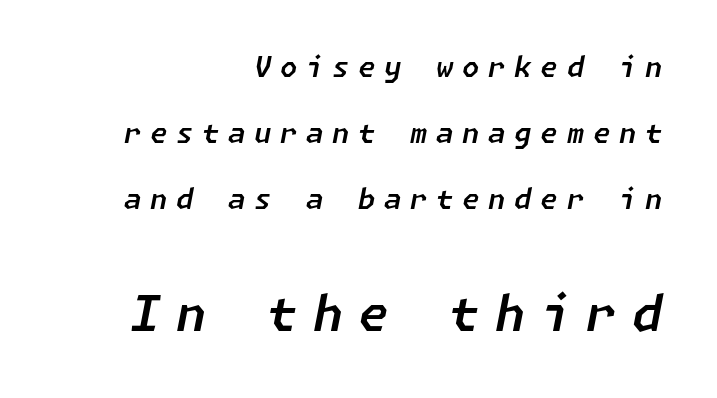
The image shows 49 px text type, italic (leaning right); set right-aligned, loose line spacing (2.36x), unusually wide letter spacing (+0.31 em), not underlined; the second (bottom) block is 1.75x larger; low stroke contrast and a medium x-height.
